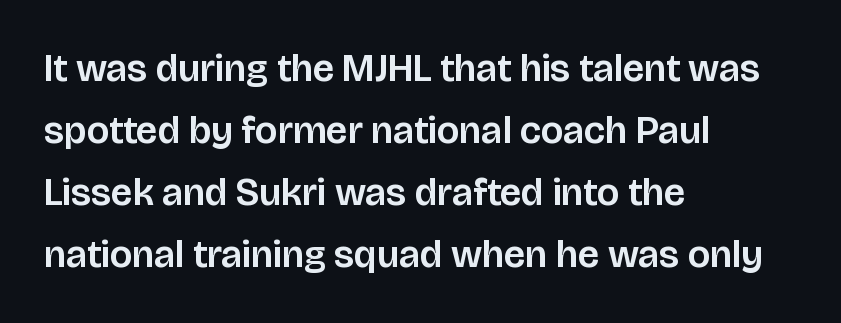
The ragged edge is on the right, which tells us the setting is flush left. Reading down the column, the eye jumps a familiar distance to each next line. When letters stand straight like this, we call the style roman or upright. These lines are rendered in a variable-pitch font. Note: no serifs on the glyphs.
